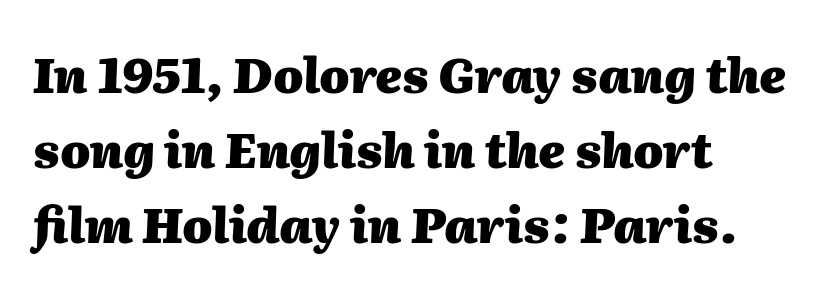
The image shows 48 px heavy type, italic (leaning right); set left-aligned, normal line spacing (1.56x), normal letter spacing, not underlined; medium stroke contrast and a medium x-height.
